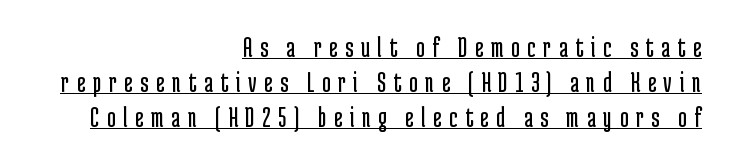
Q: Is the text bold? A: No.
Q: Is the text italic (slanted)? A: No, it is upright.
Q: Is the typeface a serif or a sans-serif typeface? A: Sans-serif.
Q: Is the text underlined? A: Yes.
Q: How is the paragraph aligned? A: Right-aligned.
Q: Is the spacing between letters normal or unusually wide? A: Unusually wide.
Q: Width (condensed, normal, or wide)? A: Condensed.
Q: Stroke contrast? A: Low.
Q: x-height? A: Medium.
Q: Monospaced? A: No.
